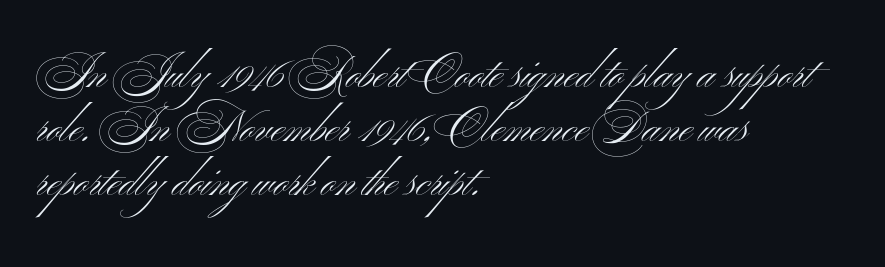
Check the space under the baseline: it is left empty. The letters advance in unequal steps, a hallmark of proportional type. What stands out about the letter spacing? Nothing — it is the standard amount. Nothing heavy about these letters — not bold at all.
